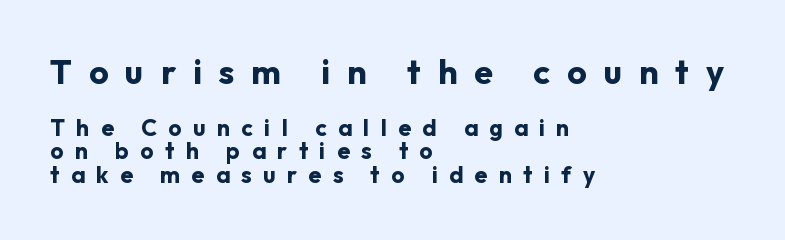
The image shows 34 px bold sans-serif type, upright; set left-aligned, tight line spacing (1.04x), unusually wide letter spacing (+0.5 em), not underlined; the first (top) block is 1.48x larger; low stroke contrast and a medium x-height.
